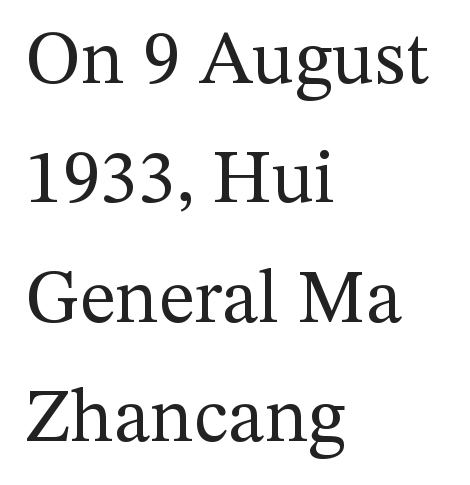
{"serif": "yes", "italic": "no", "bold": "no", "weight": "regular", "width": "normal", "stroke_contrast": "medium", "x_height": "medium", "monospaced": "no", "underline": "no", "align": "left", "line_spacing": "normal", "line_spacing_ratio": 1.57, "letter_spacing": "normal", "letter_spacing_em": 0.0, "glyph_px": 76}
